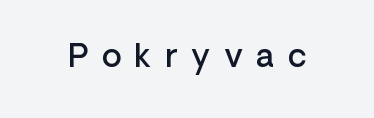
Does the lettering tilt? It doesn't — this is upright. Check under the words: just untouched page. The type family on display is of the sans-serif kind. Character widths vary here, with narrow letters taking less room than wide ones. Is the letter spacing exaggerated? Yes — the characters are pushed far apart. The characters look somewhat weighty, a semibold short of true bold.
